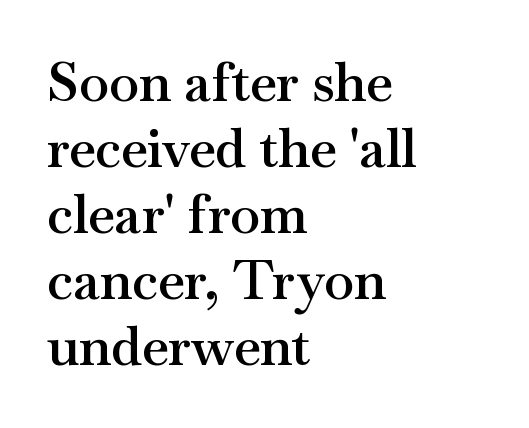
Q: Is the text bold? A: Semi-bold.
Q: Is the text italic (slanted)? A: No, it is upright.
Q: Is the typeface a serif or a sans-serif typeface? A: Serif.
Q: Is the text underlined? A: No.
Q: How is the paragraph aligned? A: Left-aligned.
Q: Is the spacing between letters normal or unusually wide? A: Normal.
Q: Width (condensed, normal, or wide)? A: Wide.
Q: Stroke contrast? A: Medium.
Q: x-height? A: Small.
Q: Monospaced? A: No.
